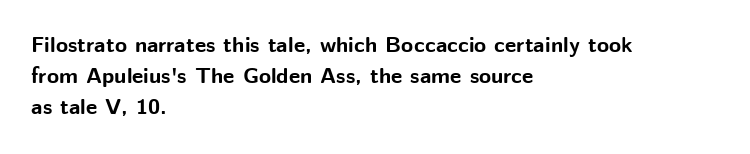
{"italic": "no", "bold": "yes", "underline": "no", "align": "left", "line_spacing": "normal", "line_spacing_ratio": 1.41, "letter_spacing": "normal", "letter_spacing_em": 0.0, "glyph_px": 22}
